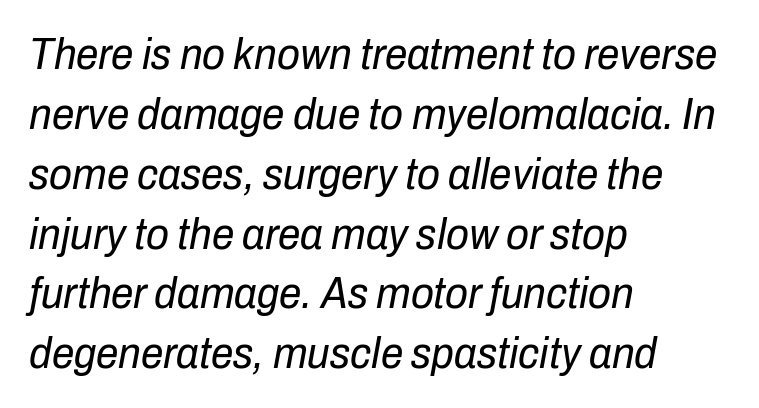
{"italic": "yes", "lean": "right", "slant_degrees": 10, "bold": "no", "weight": "regular", "width": "condensed", "stroke_contrast": "low", "x_height": "medium", "monospaced": "no", "underline": "no", "align": "left", "line_spacing": "normal", "line_spacing_ratio": 1.33, "letter_spacing": "normal", "letter_spacing_em": 0.0, "glyph_px": 45}
